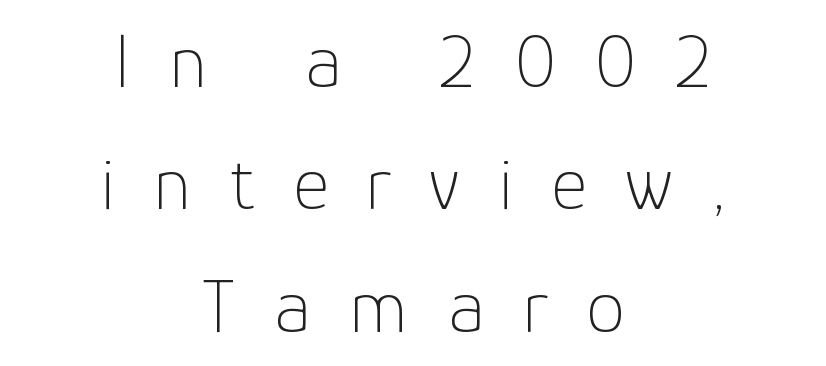
The image shows 78 px thin sans-serif type, upright; set centered, normal line spacing (1.57x), unusually wide letter spacing (+0.49 em), not underlined; low stroke contrast and a medium x-height.
